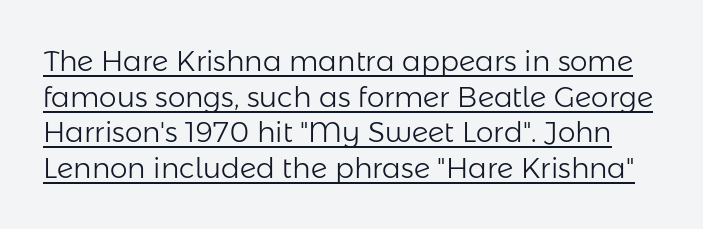
Short note: letters normally spaced. No italicization has been applied; the sample stays upright. Successive baselines arrive at the customary interval. Caption: lettering with a line underneath.
